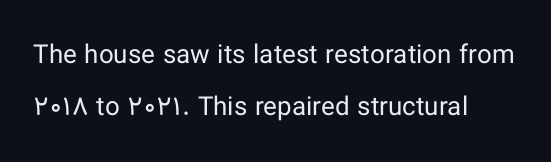
Letters rest on an invisible, unmarked baseline. Successive baselines arrive slowly, with a big drop between each. The typesetter chose a ragged-right arrangement here. This sample uses plain, unmodified letter spacing.
